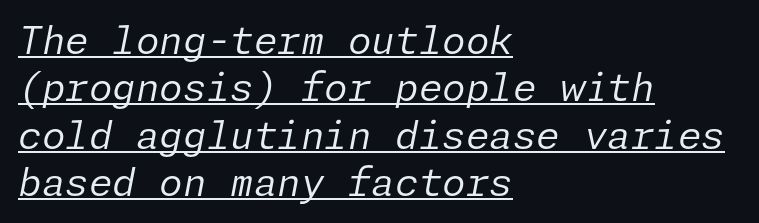
{"italic": "yes", "lean": "right", "slant_degrees": 11, "bold": "no", "weight": "regular", "width": "normal", "stroke_contrast": "low", "x_height": "medium", "underline": "yes", "align": "left", "line_spacing": "normal", "line_spacing_ratio": 1.25, "letter_spacing": "normal", "letter_spacing_em": 0.0, "glyph_px": 38}
